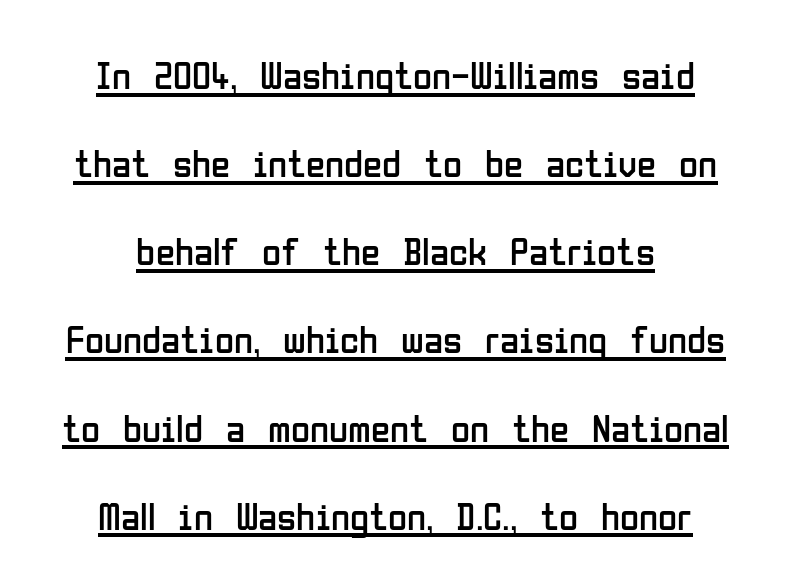
Q: Is the text bold? A: No.
Q: Is the text italic (slanted)? A: No, it is upright.
Q: Is the typeface a serif or a sans-serif typeface? A: Sans-serif.
Q: Is the text underlined? A: Yes.
Q: Is the spacing between letters normal or unusually wide? A: Normal.
Q: Is the spacing between lines tight, normal or loose? A: Loose.
Q: Width (condensed, normal, or wide)? A: Condensed.
Q: Stroke contrast? A: Low.
Q: x-height? A: Medium.
Q: Monospaced? A: No.
